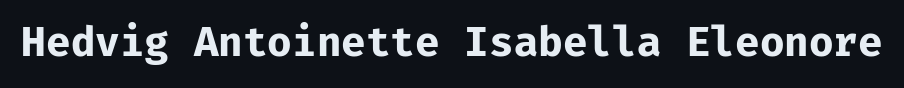
The image shows 40 px bold sans-serif type, upright, monospaced; set normal letter spacing, not underlined; low stroke contrast and a medium x-height.
